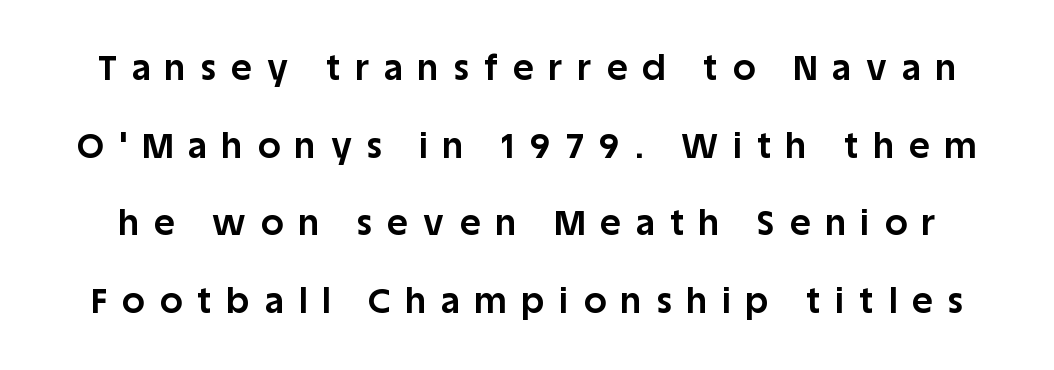
{"serif": "no", "italic": "no", "bold": "yes", "weight": "bold", "width": "normal", "stroke_contrast": "low", "x_height": "large", "monospaced": "no", "underline": "no", "line_spacing": "loose", "line_spacing_ratio": 2.22, "letter_spacing": "wide", "letter_spacing_em": 0.44, "glyph_px": 35}
